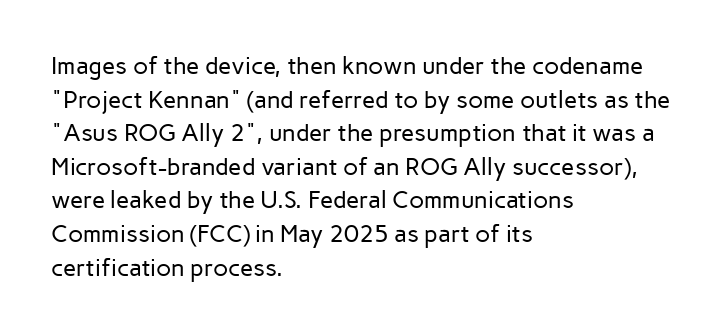
Q: Is the text bold? A: No.
Q: Is the text italic (slanted)? A: No, it is upright.
Q: Is the text underlined? A: No.
Q: How is the paragraph aligned? A: Left-aligned.
Q: Is the spacing between letters normal or unusually wide? A: Normal.
Q: Is the spacing between lines tight, normal or loose? A: Normal.
